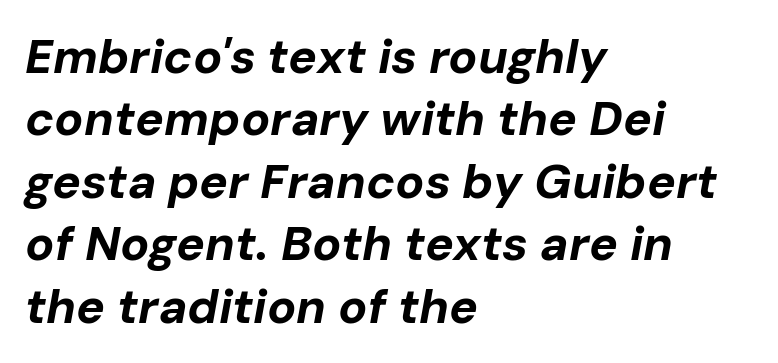
The image shows 48 px bold type, italic (leaning right); set left-aligned, normal line spacing (1.3x), normal letter spacing, not underlined; low stroke contrast and a medium x-height.
